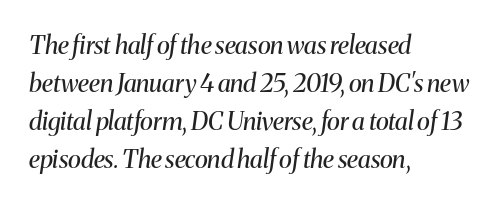
{"italic": "yes", "lean": "right", "slant_degrees": 8, "bold": "no", "underline": "no", "align": "left", "line_spacing": "normal", "line_spacing_ratio": 1.52, "letter_spacing": "normal", "letter_spacing_em": 0.0, "glyph_px": 25}
